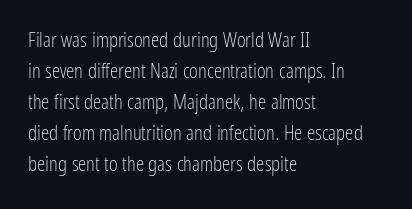
No chunkiness to these letters — they're not bold. The area under the type is left untouched. This rendering uses left alignment, leaving the right contour irregular. The font's upright variant was chosen for this text. Compared with typical body copy, the letter spacing here is the same.
